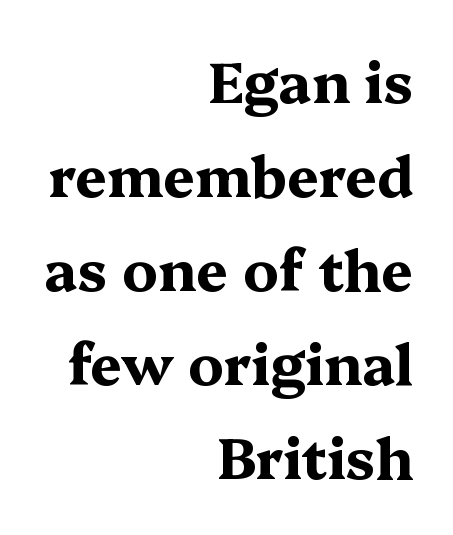
The foot of each line stays bare and open. Is the block centered? No — it sits flush against the right margin. Varying glyph widths throughout — classic text-font behaviour. When letters stand straight like this, we call the style roman or upright. Whoever set this chose a conventional vertical rhythm. I'd describe the lettering as bold — thick and assertive.
